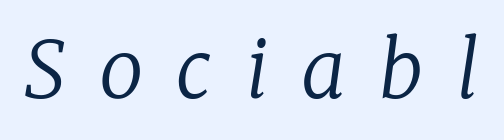
Q: Is the text bold? A: No.
Q: Is the text italic (slanted)? A: Yes, it leans right by about 8 degrees.
Q: Is the typeface a serif or a sans-serif typeface? A: Serif.
Q: Is the text underlined? A: No.
Q: Is the spacing between letters normal or unusually wide? A: Unusually wide.
Q: Width (condensed, normal, or wide)? A: Normal.
Q: Stroke contrast? A: Low.
Q: x-height? A: Medium.
Q: Monospaced? A: No.
